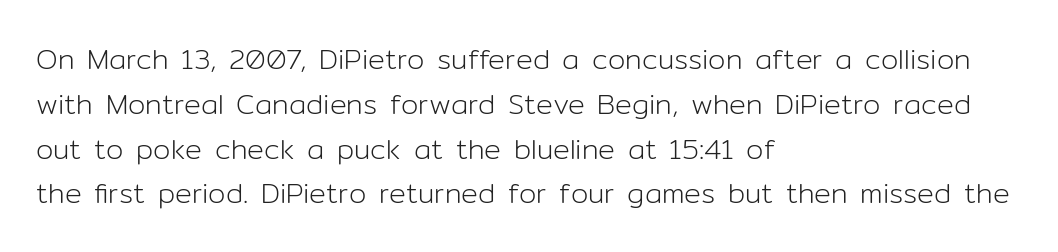
The image shows 28 px light sans-serif type, upright; set left-aligned, normal line spacing (1.6x), normal letter spacing, not underlined; low stroke contrast and a medium x-height.
